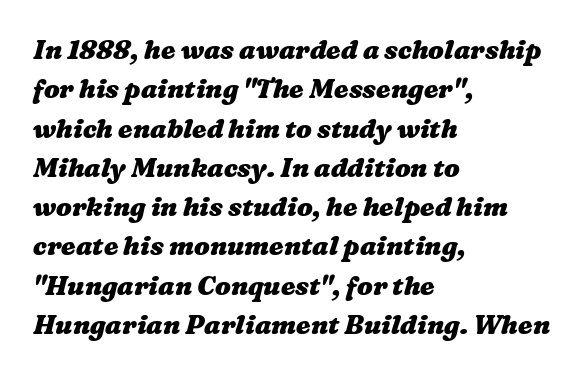
Q: Is the text bold? A: Yes.
Q: Is the text underlined? A: No.
Q: How is the paragraph aligned? A: Left-aligned.
Q: Is the spacing between letters normal or unusually wide? A: Normal.
Q: Is the spacing between lines tight, normal or loose? A: Normal.
